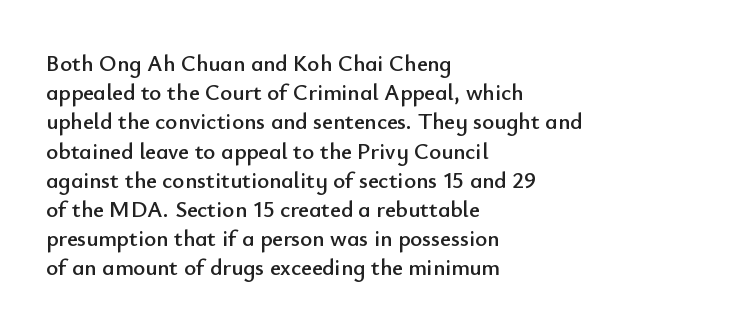
Q: Is the text italic (slanted)? A: No, it is upright.
Q: Is the text underlined? A: No.
Q: How is the paragraph aligned? A: Left-aligned.
Q: Is the spacing between letters normal or unusually wide? A: Normal.
Q: Is the spacing between lines tight, normal or loose? A: Normal.
